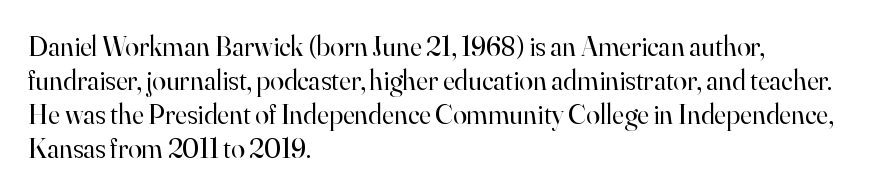
{"serif": "yes", "italic": "no", "bold": "no", "weight": "regular", "width": "normal", "stroke_contrast": "high", "x_height": "small", "monospaced": "no", "underline": "no", "align": "left", "line_spacing_ratio": 1.22, "letter_spacing": "normal", "letter_spacing_em": 0.0, "glyph_px": 28}
